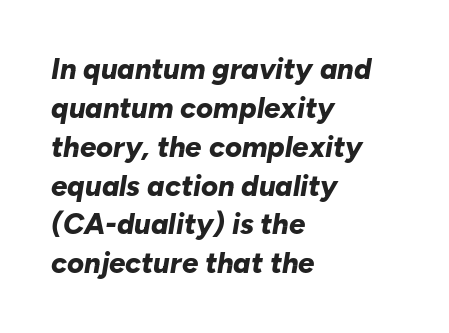
The image shows 29 px bold type, italic (leaning right); set left-aligned, normal line spacing (1.34x), normal letter spacing, not underlined; low stroke contrast and a medium x-height.
